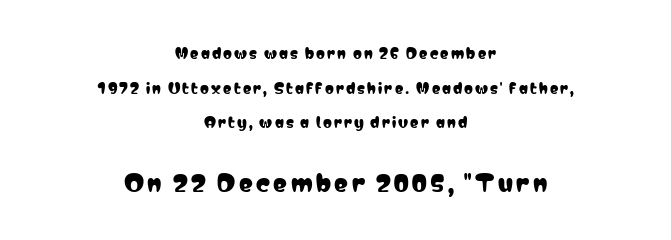
{"italic": "no", "underline": "no", "align": "center", "line_spacing": "loose", "line_spacing_ratio": 2.47, "larger_block": "second", "size_ratio": 1.64, "glyph_px": 23}
